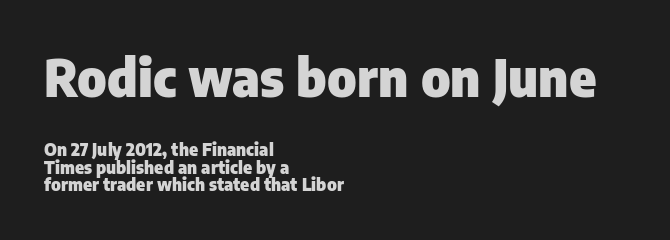
Q: Is the text bold? A: Yes.
Q: Is the text italic (slanted)? A: No, it is upright.
Q: Is the typeface a serif or a sans-serif typeface? A: Sans-serif.
Q: Is the text underlined? A: No.
Q: How is the paragraph aligned? A: Left-aligned.
Q: Is the spacing between letters normal or unusually wide? A: Normal.
Q: Is the spacing between lines tight, normal or loose? A: Tight.
Q: Which block of text is set in a larger size, the first (top) or the second (bottom)? A: The first (top) one.
Q: Width (condensed, normal, or wide)? A: Normal.
Q: Stroke contrast? A: Low.
Q: x-height? A: Medium.
Q: Monospaced? A: No.
